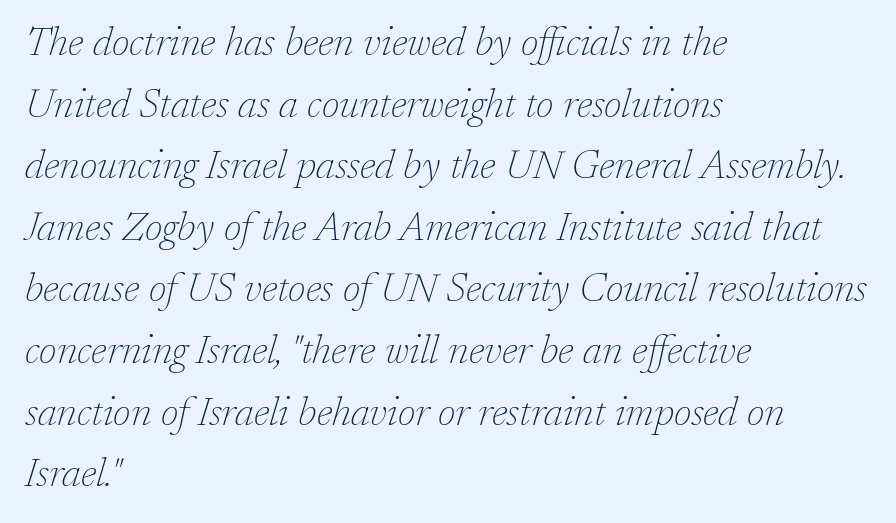
Q: Is the text bold? A: No.
Q: Is the text italic (slanted)? A: Yes, it leans right by about 17 degrees.
Q: Is the typeface a serif or a sans-serif typeface? A: Serif.
Q: Is the text underlined? A: No.
Q: How is the paragraph aligned? A: Left-aligned.
Q: Is the spacing between letters normal or unusually wide? A: Normal.
Q: Is the spacing between lines tight, normal or loose? A: Normal.
Q: Width (condensed, normal, or wide)? A: Normal.
Q: Stroke contrast? A: Low.
Q: x-height? A: Medium.
Q: Monospaced? A: No.
